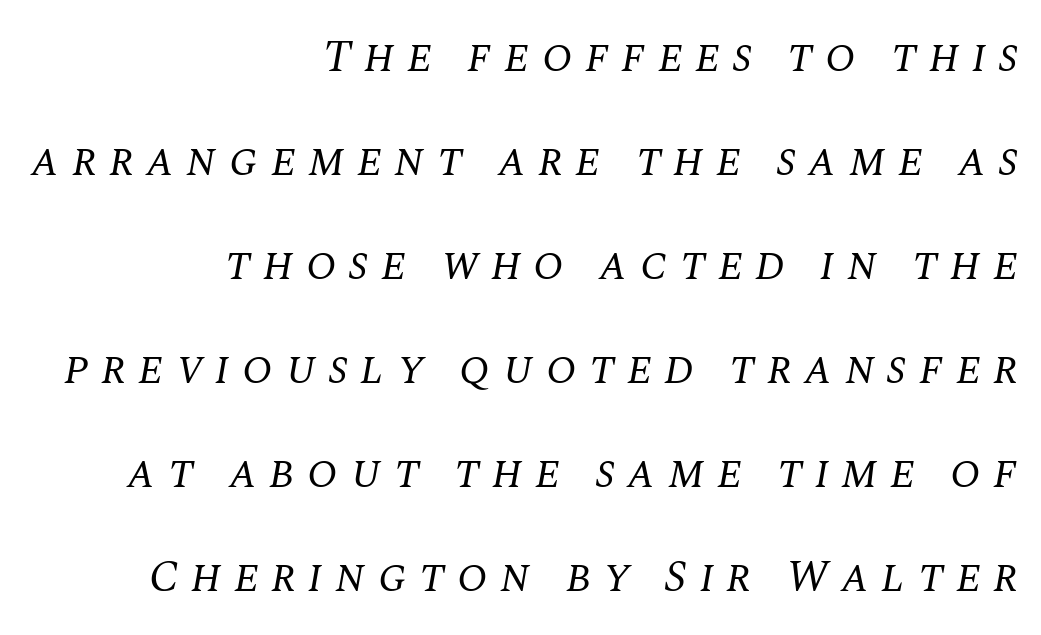
Q: Is the text bold? A: No.
Q: Is the text italic (slanted)? A: Yes, it leans right by about 10 degrees.
Q: Is the typeface a serif or a sans-serif typeface? A: Serif.
Q: Is the text underlined? A: No.
Q: How is the paragraph aligned? A: Right-aligned.
Q: Is the spacing between letters normal or unusually wide? A: Unusually wide.
Q: Is the spacing between lines tight, normal or loose? A: Loose.
Q: Width (condensed, normal, or wide)? A: Normal.
Q: Stroke contrast? A: Medium.
Q: x-height? A: Large.
Q: Monospaced? A: No.
